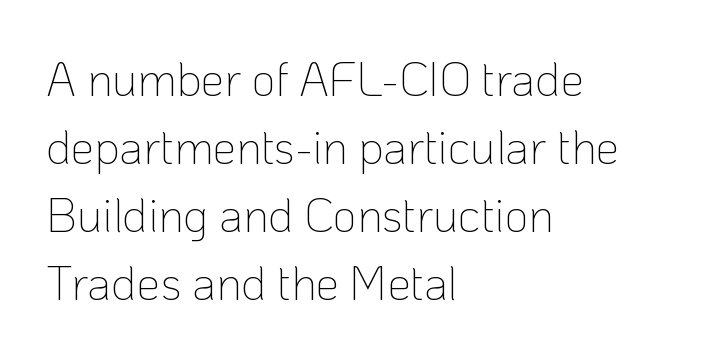
{"serif": "no", "italic": "no", "bold": "no", "weight": "thin", "width": "normal", "stroke_contrast": "low", "x_height": "medium", "monospaced": "no", "underline": "no", "align": "left", "line_spacing": "normal", "line_spacing_ratio": 1.45, "letter_spacing": "normal", "letter_spacing_em": 0.0, "glyph_px": 47}
